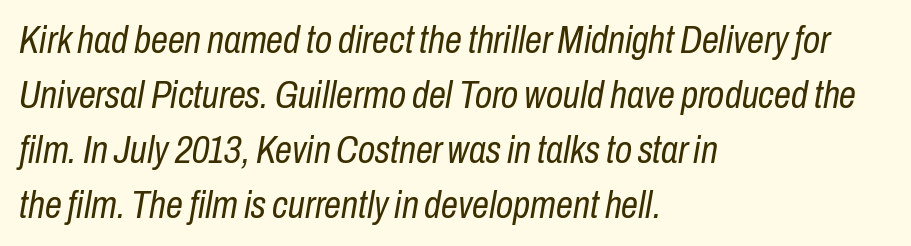
{"italic": "yes", "lean": "right", "slant_degrees": 10, "bold": "no", "weight": "regular", "width": "condensed", "stroke_contrast": "low", "x_height": "medium", "monospaced": "no", "underline": "no", "align": "left", "line_spacing": "normal", "line_spacing_ratio": 1.45, "letter_spacing": "normal", "letter_spacing_em": 0.0, "glyph_px": 38}
